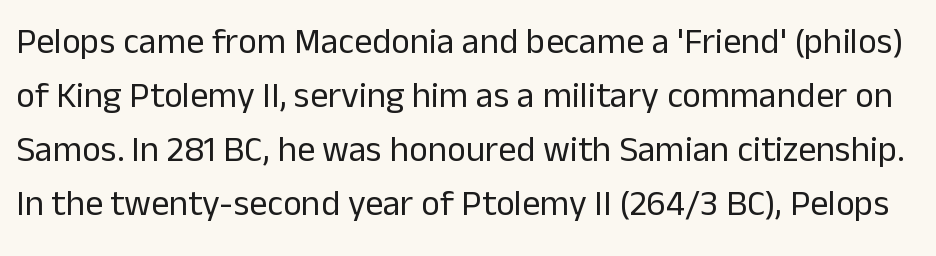
Q: Is the text bold? A: No.
Q: Is the text italic (slanted)? A: No, it is upright.
Q: Is the typeface a serif or a sans-serif typeface? A: Sans-serif.
Q: Is the text underlined? A: No.
Q: Is the spacing between letters normal or unusually wide? A: Normal.
Q: Is the spacing between lines tight, normal or loose? A: Normal.
Q: Width (condensed, normal, or wide)? A: Normal.
Q: Stroke contrast? A: Low.
Q: x-height? A: Medium.
Q: Monospaced? A: No.
